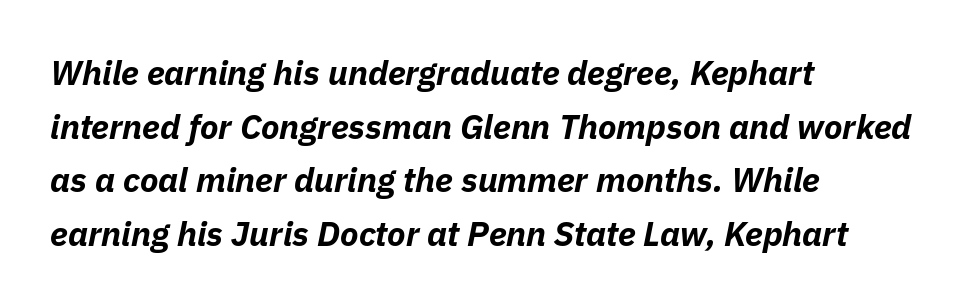
{"italic": "yes", "lean": "right", "slant_degrees": 11, "bold": "yes", "weight": "bold", "width": "normal", "stroke_contrast": "low", "x_height": "medium", "monospaced": "no", "underline": "no", "align": "left", "line_spacing": "normal", "line_spacing_ratio": 1.58, "letter_spacing": "normal", "letter_spacing_em": 0.0, "glyph_px": 34}
